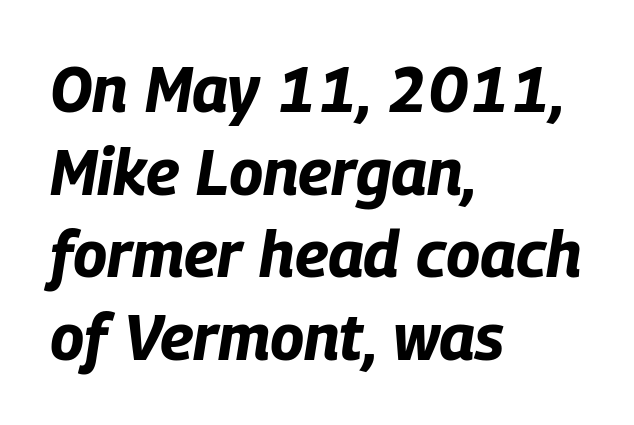
{"italic": "yes", "lean": "right", "slant_degrees": 9, "bold": "yes", "weight": "bold", "width": "condensed", "stroke_contrast": "low", "x_height": "large", "monospaced": "no", "underline": "no", "align": "left", "line_spacing": "normal", "line_spacing_ratio": 1.29, "letter_spacing": "normal", "letter_spacing_em": 0.0, "glyph_px": 64}
